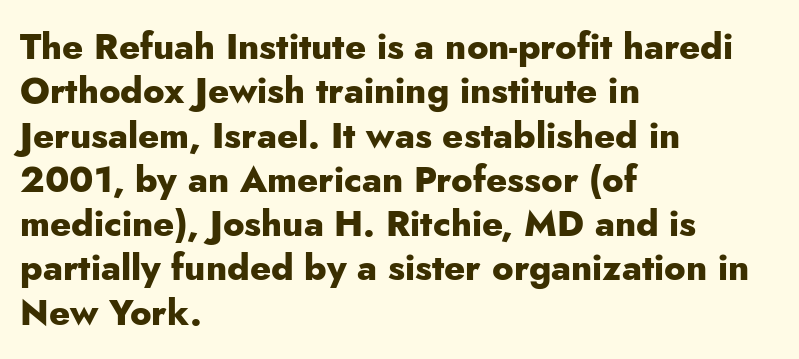
{"serif": "no", "italic": "no", "bold": "yes", "weight": "heavy", "width": "normal", "stroke_contrast": "low", "x_height": "small", "monospaced": "no", "underline": "no", "align": "left", "line_spacing_ratio": 1.23, "letter_spacing": "normal", "letter_spacing_em": 0.0, "glyph_px": 36}
